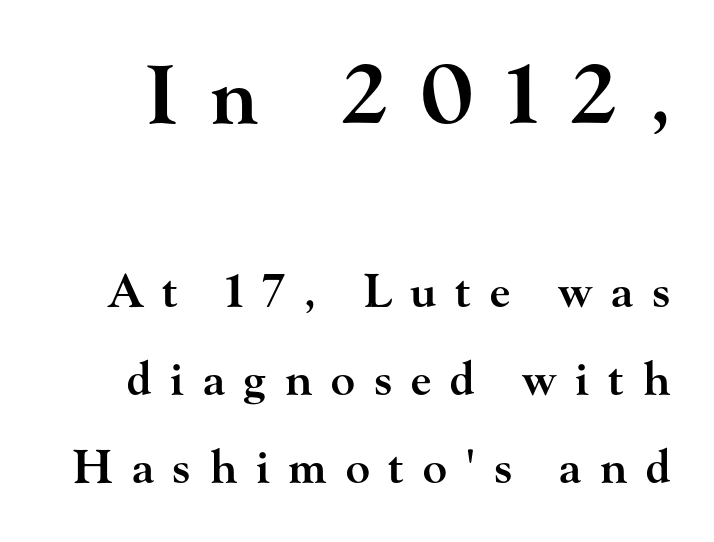
The image shows 79 px semibold, wide serif type, upright; set loose line spacing (1.96x), unusually wide letter spacing (+0.42 em), not underlined; the first (top) block is 1.76x larger; high stroke contrast and a small x-height.
